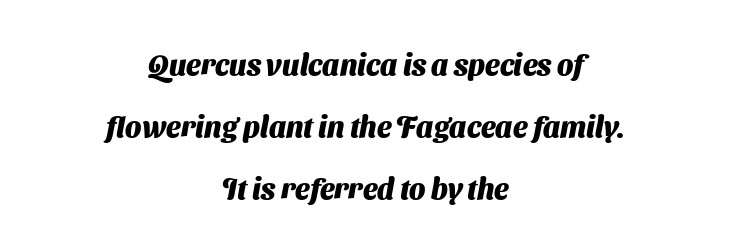
{"serif": "no", "bold": "yes", "weight": "heavy", "width": "normal", "stroke_contrast": "medium", "x_height": "medium", "monospaced": "no", "underline": "no", "align": "center", "line_spacing": "loose", "line_spacing_ratio": 2.13, "letter_spacing": "normal", "letter_spacing_em": 0.0, "glyph_px": 29}
